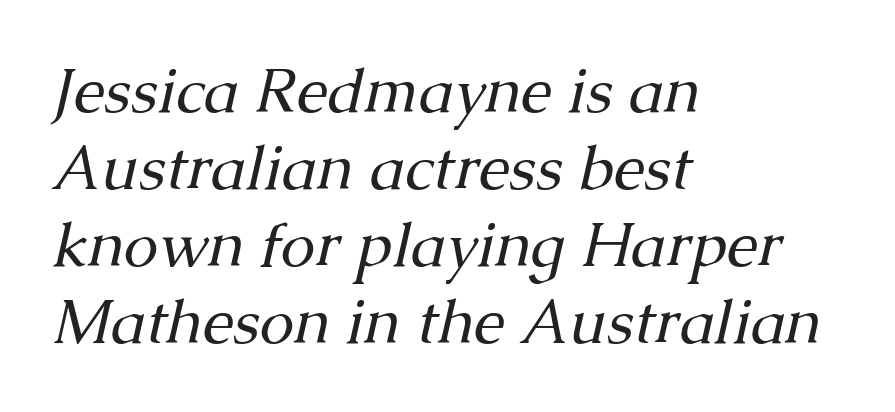
Q: Is the text bold? A: No.
Q: Is the text italic (slanted)? A: Yes, it leans right by about 13 degrees.
Q: Is the typeface a serif or a sans-serif typeface? A: Serif.
Q: Is the text underlined? A: No.
Q: How is the paragraph aligned? A: Left-aligned.
Q: Is the spacing between letters normal or unusually wide? A: Normal.
Q: Width (condensed, normal, or wide)? A: Normal.
Q: Stroke contrast? A: Medium.
Q: x-height? A: Medium.
Q: Monospaced? A: No.
